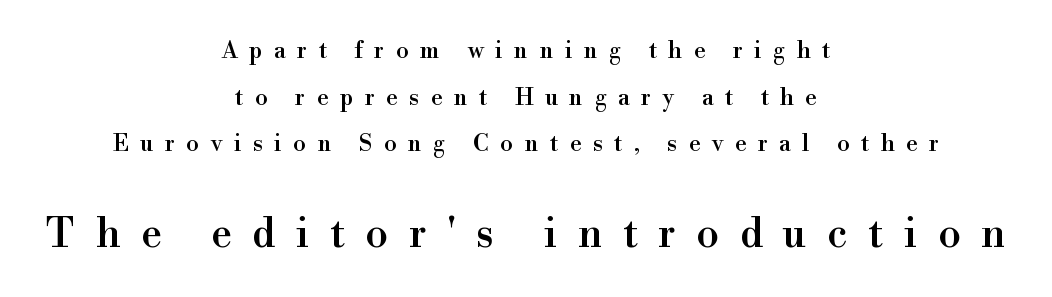
The words here are not underlined. The setting favours the middle, as headings and verse often do. If you measured baseline to baseline, you'd find a long distance. Here the glyphs are tracked loosely, breaking word shapes into spaced letters. If you squint, the bottom block still reads clearly — it's the larger of the two.
